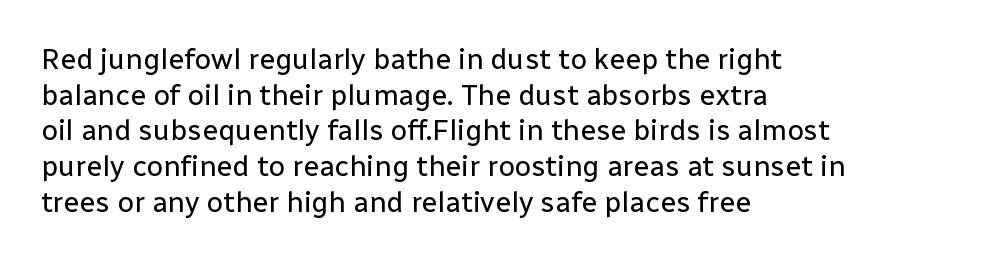
{"serif": "no", "italic": "no", "bold": "no", "weight": "regular", "width": "normal", "stroke_contrast": "low", "x_height": "medium", "monospaced": "no", "underline": "no", "align": "left", "line_spacing_ratio": 1.23, "letter_spacing": "normal", "letter_spacing_em": 0.0, "glyph_px": 29}
